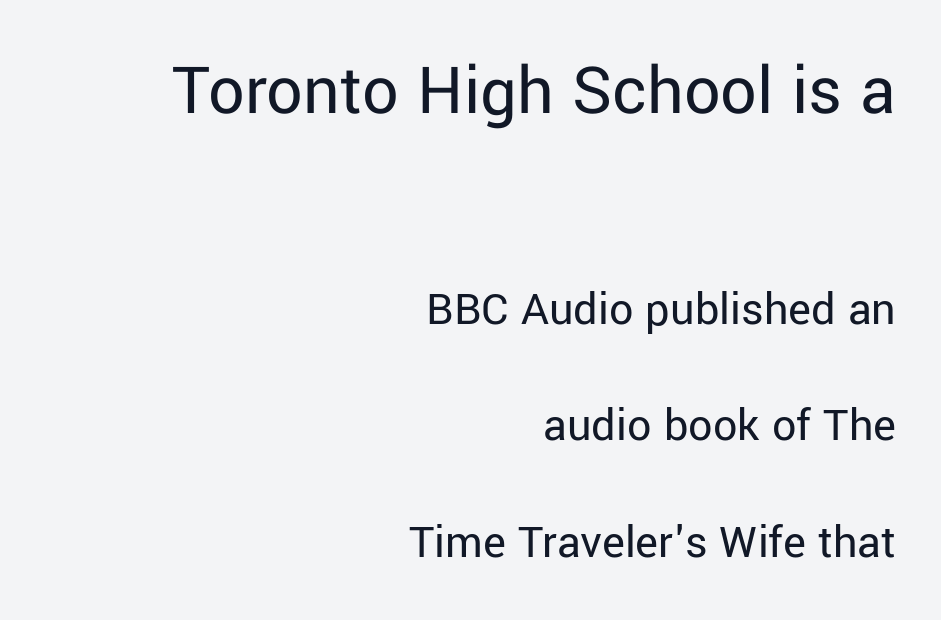
The image shows 72 px regular-weight sans-serif type, upright; set right-aligned, loose line spacing (2.43x), normal letter spacing, not underlined; the first (top) block is 1.5x larger; low stroke contrast and a medium x-height.
